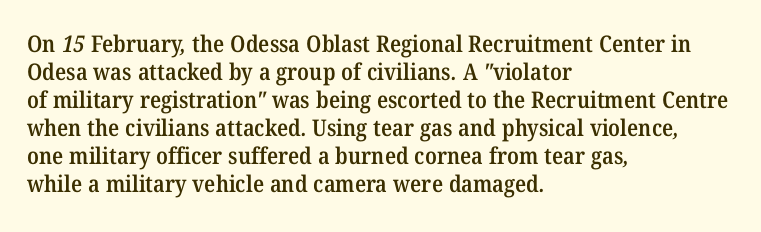
These lines stack with their left ends in a neat column. Summary of weight: moderately heavy, a semibold. Descenders hang freely into open space. The type is set solid horizontally, with unmodified tracking.
